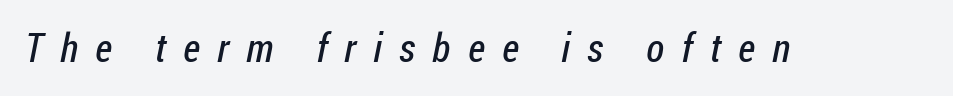
{"serif": "no", "bold": "no", "weight": "regular", "width": "condensed", "stroke_contrast": "low", "x_height": "medium", "monospaced": "no", "underline": "no", "letter_spacing": "wide", "letter_spacing_em": 0.43, "glyph_px": 40}
